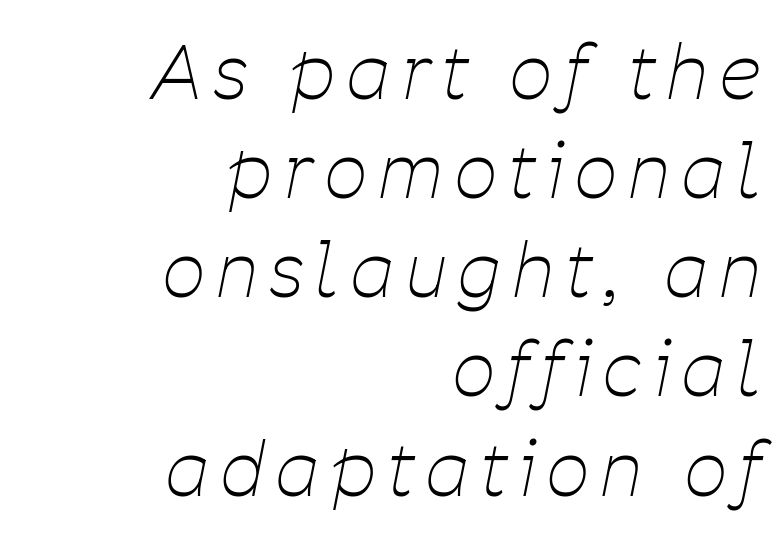
Q: Is the text bold? A: No.
Q: Is the text italic (slanted)? A: Yes, it leans right by about 11 degrees.
Q: Is the text underlined? A: No.
Q: How is the paragraph aligned? A: Right-aligned.
Q: Is the spacing between lines tight, normal or loose? A: Normal.
Q: Width (condensed, normal, or wide)? A: Condensed.
Q: Stroke contrast? A: Low.
Q: x-height? A: Medium.
Q: Monospaced? A: No.
